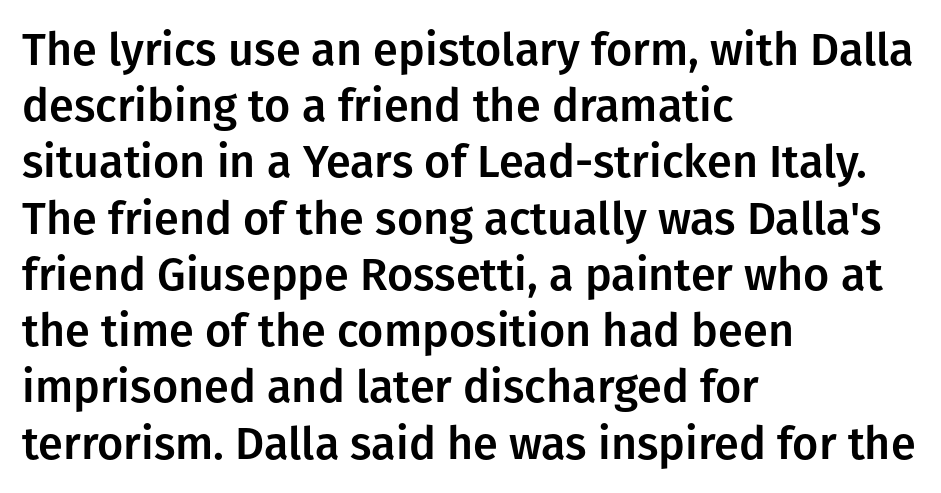
Q: Is the text italic (slanted)? A: No, it is upright.
Q: Is the typeface a serif or a sans-serif typeface? A: Sans-serif.
Q: Is the text underlined? A: No.
Q: How is the paragraph aligned? A: Left-aligned.
Q: Is the spacing between letters normal or unusually wide? A: Normal.
Q: Is the spacing between lines tight, normal or loose? A: Normal.
Q: Width (condensed, normal, or wide)? A: Normal.
Q: Stroke contrast? A: Low.
Q: x-height? A: Medium.
Q: Monospaced? A: No.
